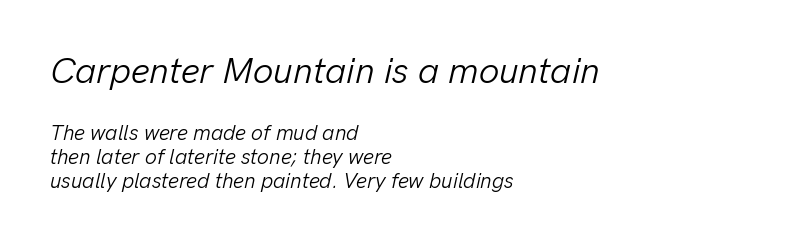
Nobody drew a line under any word here. Heaviness? Minimal to ordinary, like unemphasized prose. Line beginnings align vertically; line endings do not. Emphasis-style slanted type is in use.
